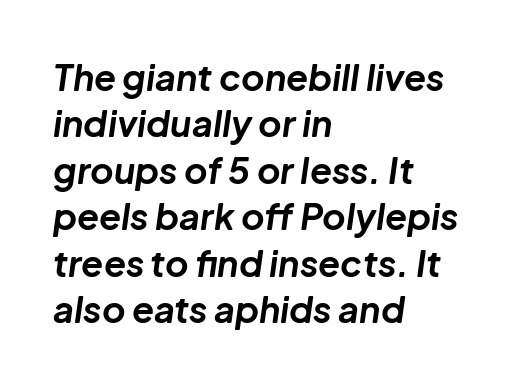
The image shows 36 px bold type, italic (leaning right); set left-aligned, normal line spacing (1.29x), normal letter spacing, not underlined; low stroke contrast and a medium x-height.
